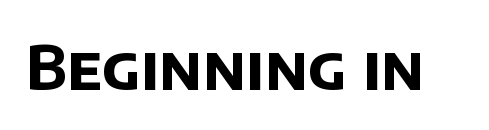
{"serif": "no", "bold": "yes", "weight": "bold", "width": "normal", "stroke_contrast": "low", "x_height": "large", "monospaced": "no", "underline": "no", "letter_spacing": "normal", "letter_spacing_em": 0.0, "glyph_px": 62}
